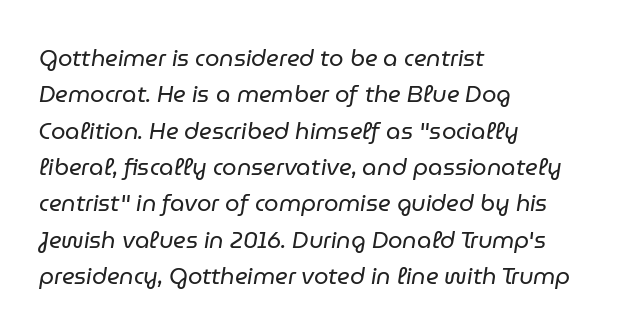
Type without underlining. Standard letterfit; no display-style spreading of the glyphs. The rendering uses a moderate line-height, typical for paragraphs. Reading down the block, your eye returns to a fixed left position each line.
